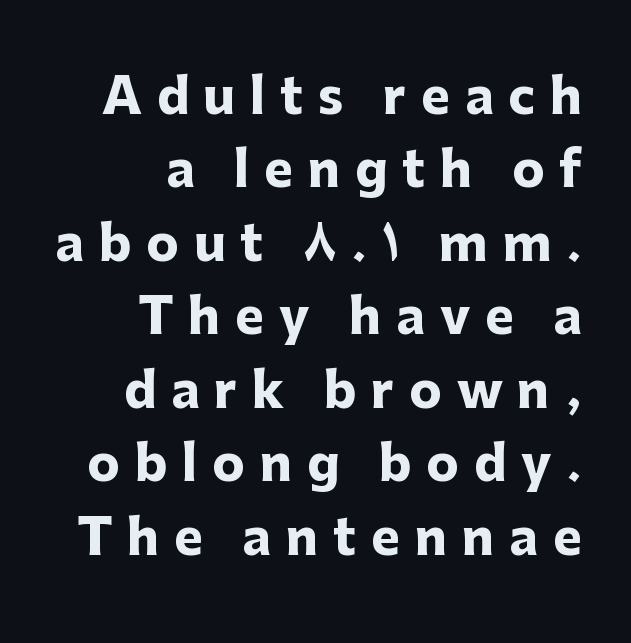
Q: Is the text bold? A: Yes.
Q: Is the text italic (slanted)? A: No, it is upright.
Q: Is the typeface a serif or a sans-serif typeface? A: Sans-serif.
Q: Is the text underlined? A: No.
Q: How is the paragraph aligned? A: Right-aligned.
Q: Is the spacing between letters normal or unusually wide? A: Unusually wide.
Q: Is the spacing between lines tight, normal or loose? A: Normal.
Q: Width (condensed, normal, or wide)? A: Normal.
Q: Stroke contrast? A: Low.
Q: x-height? A: Medium.
Q: Monospaced? A: No.
